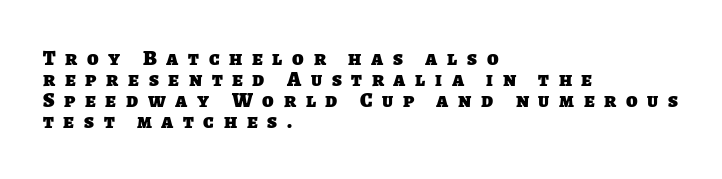
The image shows 21 px bold type; set left-aligned, tight line spacing (1.0x), unusually wide letter spacing (+0.46 em), not underlined.
